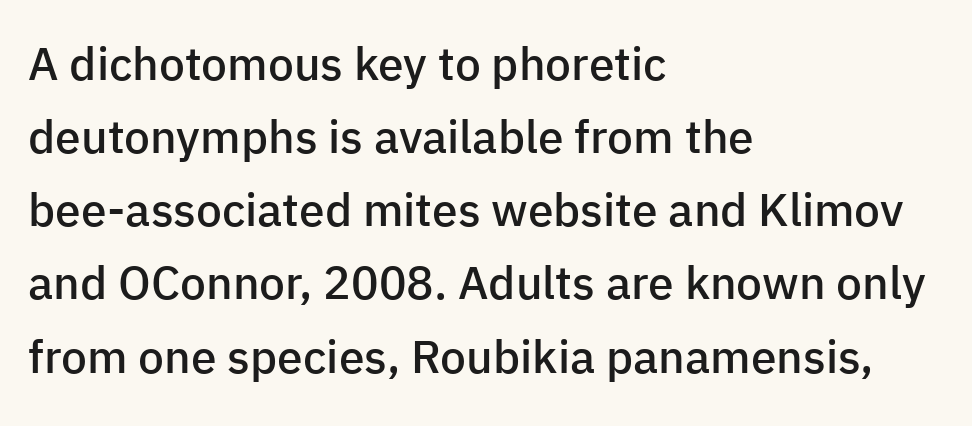
The image shows 46 px semibold sans-serif type, upright; set left-aligned, normal line spacing (1.59x), normal letter spacing, not underlined; low stroke contrast and a medium x-height.
